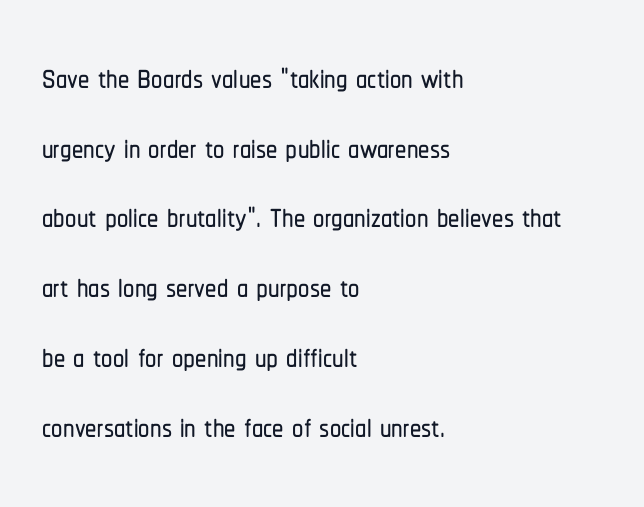
{"serif": "no", "italic": "no", "width": "condensed", "stroke_contrast": "low", "x_height": "medium", "monospaced": "no", "underline": "no", "align": "left", "line_spacing": "normal", "line_spacing_ratio": 1.55, "letter_spacing": "normal", "letter_spacing_em": 0.0, "glyph_px": 45}
